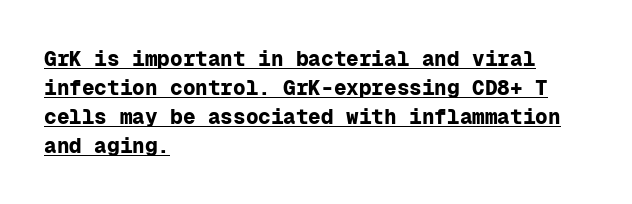
{"italic": "no", "bold": "yes", "underline": "yes", "align": "left", "line_spacing": "normal", "line_spacing_ratio": 1.38, "letter_spacing": "normal", "letter_spacing_em": 0.0, "glyph_px": 21}
